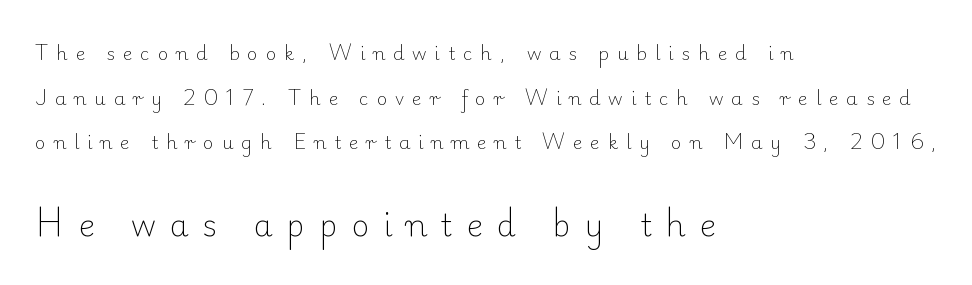
Q: Is the text bold? A: No.
Q: Is the text italic (slanted)? A: No, it is upright.
Q: Is the typeface a serif or a sans-serif typeface? A: Serif.
Q: Is the text underlined? A: No.
Q: How is the paragraph aligned? A: Left-aligned.
Q: Is the spacing between letters normal or unusually wide? A: Unusually wide.
Q: Is the spacing between lines tight, normal or loose? A: Loose.
Q: Which block of text is set in a larger size, the first (top) or the second (bottom)? A: The second (bottom) one.
Q: Width (condensed, normal, or wide)? A: Normal.
Q: Stroke contrast? A: Low.
Q: x-height? A: Small.
Q: Monospaced? A: No.
